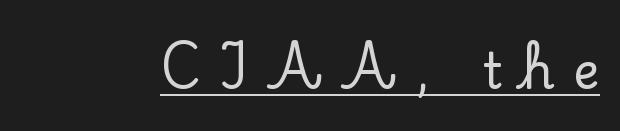
{"serif": "yes", "italic": "no", "width": "normal", "stroke_contrast": "low", "x_height": "small", "monospaced": "no", "underline": "yes", "letter_spacing": "wide", "letter_spacing_em": 0.39, "glyph_px": 49}
